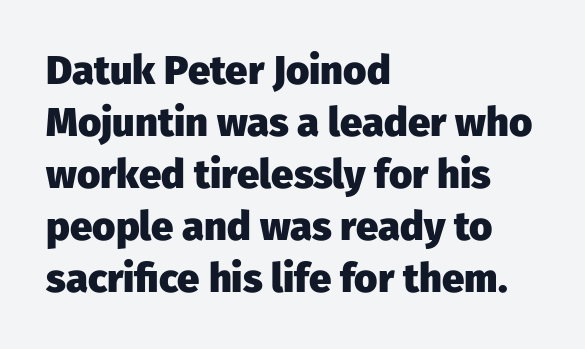
The image shows 40 px heavy sans-serif type, upright; set left-aligned, normal line spacing (1.3x), normal letter spacing, not underlined; low stroke contrast and a medium x-height.
